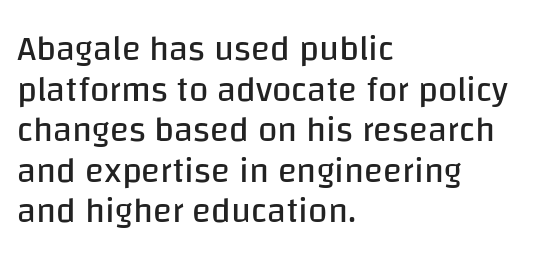
Q: Is the text bold? A: No.
Q: Is the text italic (slanted)? A: No, it is upright.
Q: Is the typeface a serif or a sans-serif typeface? A: Sans-serif.
Q: Is the text underlined? A: No.
Q: How is the paragraph aligned? A: Left-aligned.
Q: Is the spacing between letters normal or unusually wide? A: Normal.
Q: Width (condensed, normal, or wide)? A: Normal.
Q: Stroke contrast? A: Low.
Q: x-height? A: Large.
Q: Monospaced? A: No.
